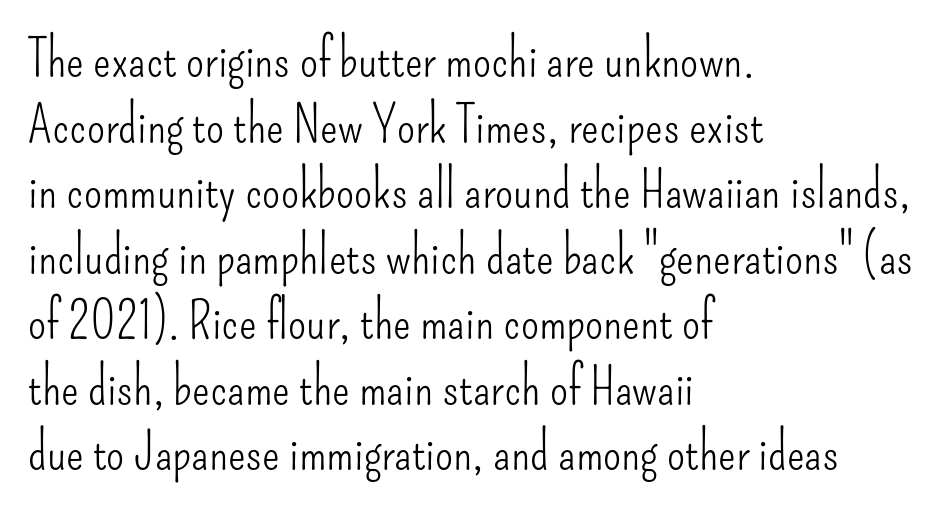
The image shows 52 px light, condensed sans-serif type, upright; set left-aligned, normal line spacing (1.26x), normal letter spacing, not underlined; low stroke contrast and a small x-height.
